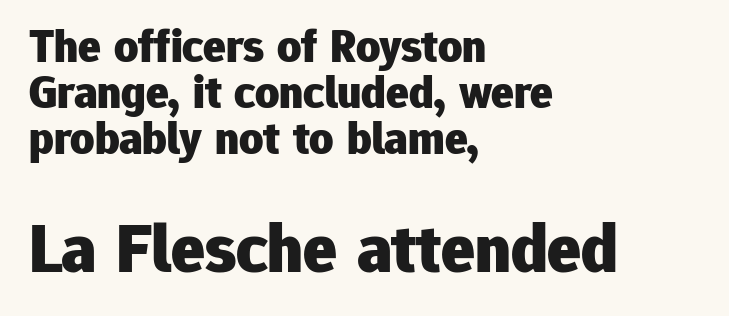
{"serif": "no", "italic": "no", "bold": "yes", "weight": "heavy", "width": "normal", "stroke_contrast": "low", "x_height": "medium", "monospaced": "no", "underline": "no", "align": "left", "line_spacing": "tight", "line_spacing_ratio": 0.98, "letter_spacing": "normal", "letter_spacing_em": 0.0, "larger_block": "second", "size_ratio": 1.49, "glyph_px": 70}
